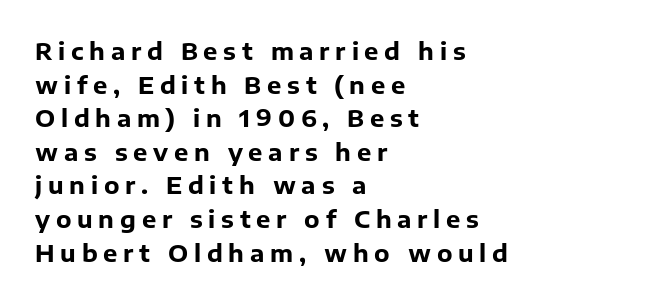
The image shows 24 px bold type, upright; set left-aligned, normal line spacing (1.4x), unusually wide letter spacing (+0.24 em), not underlined.
